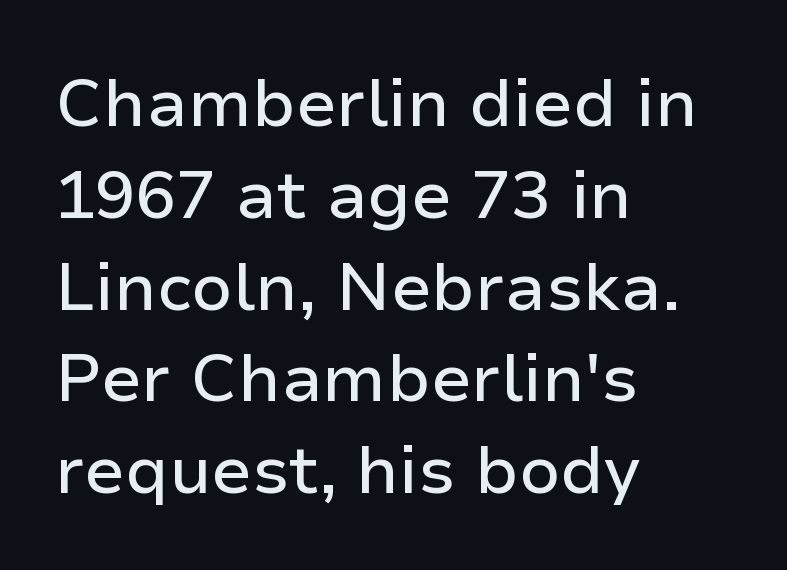
The area under the type is left untouched. The font's upright variant was chosen for this text. The lines in this sample share a left origin and differ only in where they stop. The type is set solid horizontally, with unmodified tracking.
